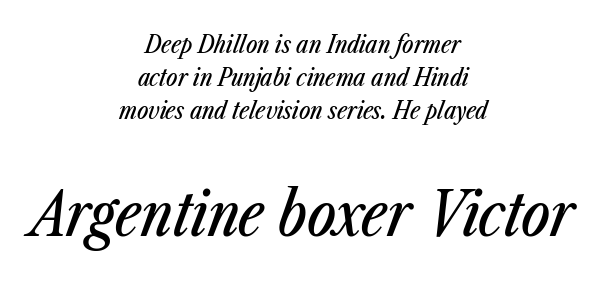
Character size in the trailing block exceeds that of the leading block. No word sits above an underline. Would a proofreader flag this as italicized? Yes. A typesetter would call this proportional, since set widths differ per character.
